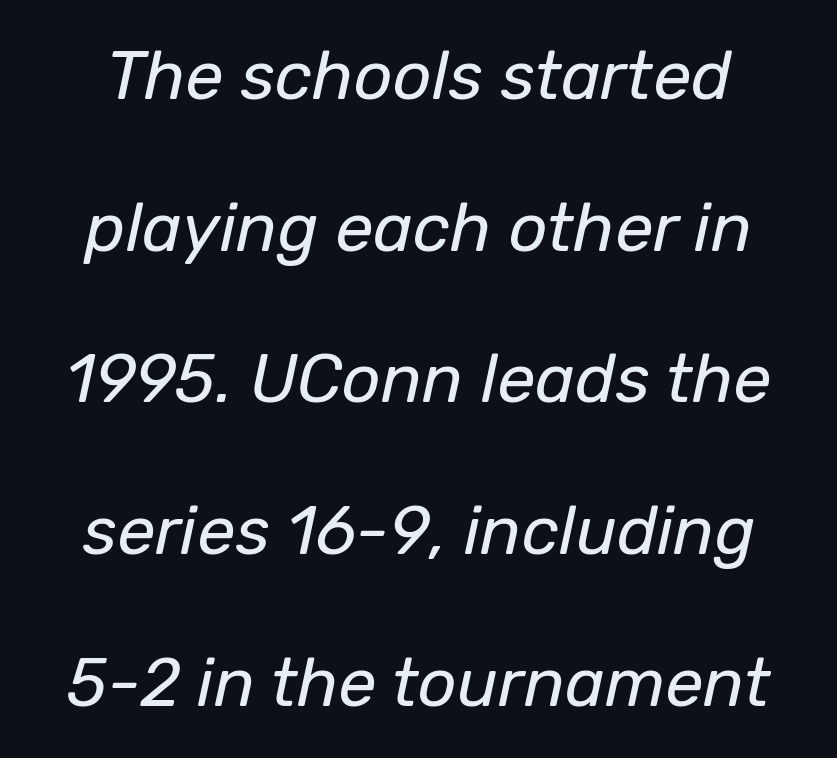
Q: Is the text bold? A: No.
Q: Is the text italic (slanted)? A: Yes, it leans right by about 12 degrees.
Q: Is the text underlined? A: No.
Q: Is the spacing between letters normal or unusually wide? A: Normal.
Q: Is the spacing between lines tight, normal or loose? A: Loose.
Q: Width (condensed, normal, or wide)? A: Normal.
Q: Stroke contrast? A: Low.
Q: x-height? A: Medium.
Q: Monospaced? A: No.
